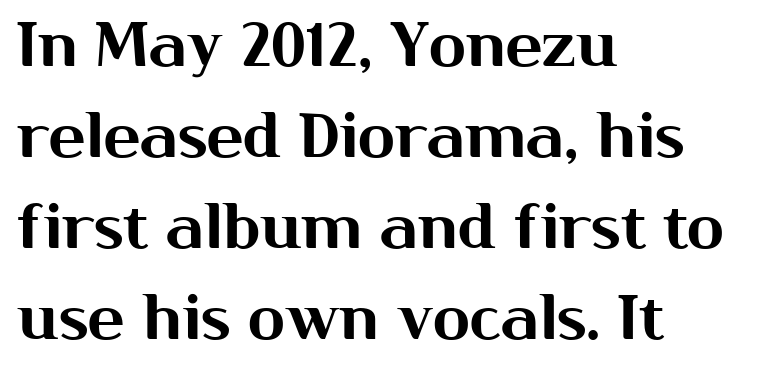
The image shows 61 px sans-serif type, upright; set left-aligned, normal line spacing (1.49x), normal letter spacing, not underlined; medium stroke contrast and a medium x-height.
